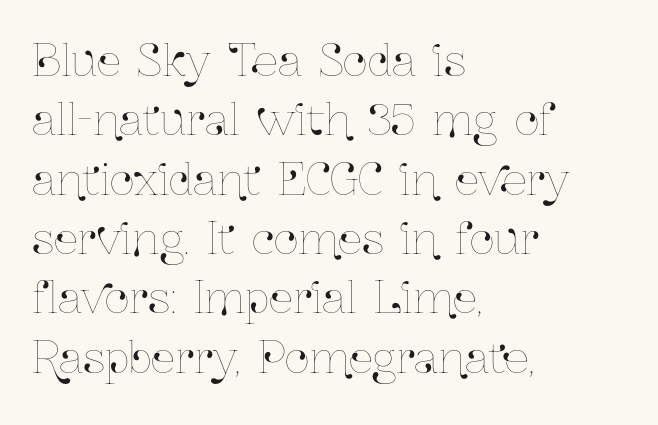
Q: Is the text italic (slanted)? A: No, it is upright.
Q: Is the text underlined? A: No.
Q: How is the paragraph aligned? A: Left-aligned.
Q: Is the spacing between letters normal or unusually wide? A: Normal.
Q: Is the spacing between lines tight, normal or loose? A: Normal.
Q: Width (condensed, normal, or wide)? A: Condensed.
Q: Stroke contrast? A: Low.
Q: x-height? A: Medium.
Q: Monospaced? A: No.
